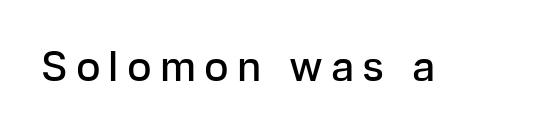
{"serif": "no", "italic": "no", "bold": "semi", "weight": "semibold", "width": "normal", "stroke_contrast": "low", "x_height": "medium", "monospaced": "no", "underline": "no", "letter_spacing": "wide", "letter_spacing_em": 0.2, "glyph_px": 41}
